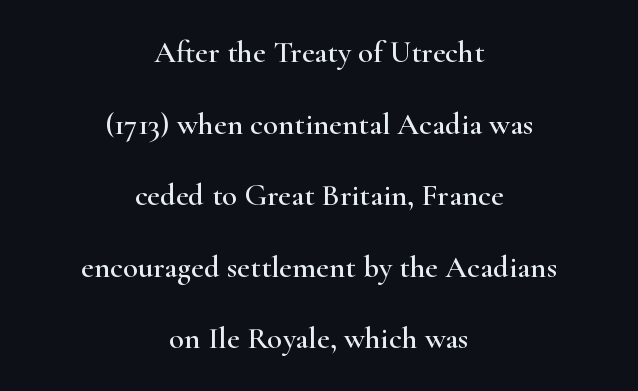
Q: Is the text italic (slanted)? A: No, it is upright.
Q: Is the typeface a serif or a sans-serif typeface? A: Serif.
Q: Is the text underlined? A: No.
Q: How is the paragraph aligned? A: Centered.
Q: Is the spacing between letters normal or unusually wide? A: Normal.
Q: Is the spacing between lines tight, normal or loose? A: Loose.
Q: Width (condensed, normal, or wide)? A: Wide.
Q: Stroke contrast? A: High.
Q: x-height? A: Small.
Q: Monospaced? A: No.
